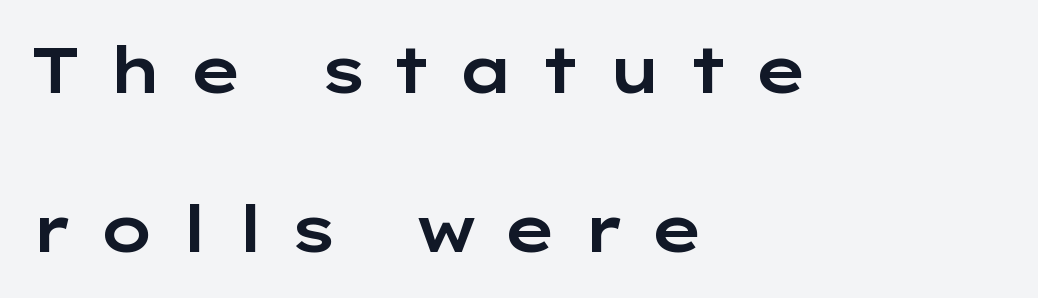
The image shows 64 px wide sans-serif type, upright; set left-aligned, loose line spacing (2.49x), unusually wide letter spacing (+0.38 em), not underlined; low stroke contrast and a medium x-height.
